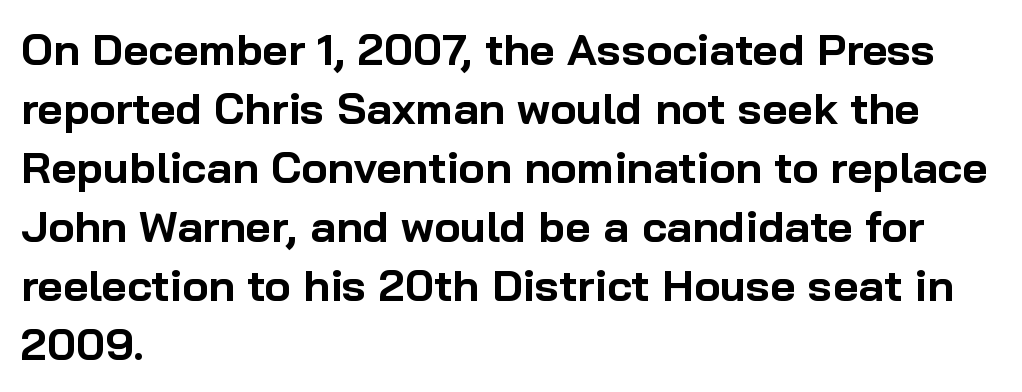
{"serif": "no", "italic": "no", "bold": "yes", "weight": "bold", "width": "normal", "stroke_contrast": "low", "x_height": "medium", "monospaced": "no", "underline": "no", "align": "left", "line_spacing": "normal", "line_spacing_ratio": 1.34, "letter_spacing": "normal", "letter_spacing_em": 0.0, "glyph_px": 44}
